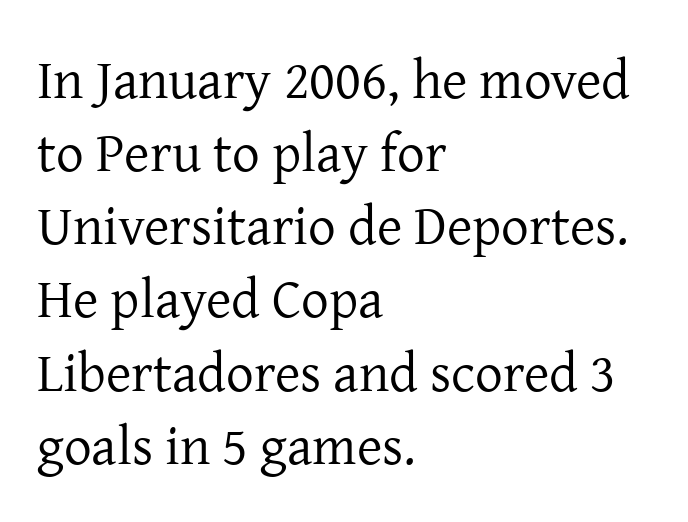
{"serif": "yes", "italic": "no", "bold": "no", "weight": "regular", "width": "normal", "stroke_contrast": "low", "x_height": "medium", "monospaced": "no", "underline": "no", "align": "left", "line_spacing": "normal", "line_spacing_ratio": 1.33, "letter_spacing": "normal", "letter_spacing_em": 0.0, "glyph_px": 55}
